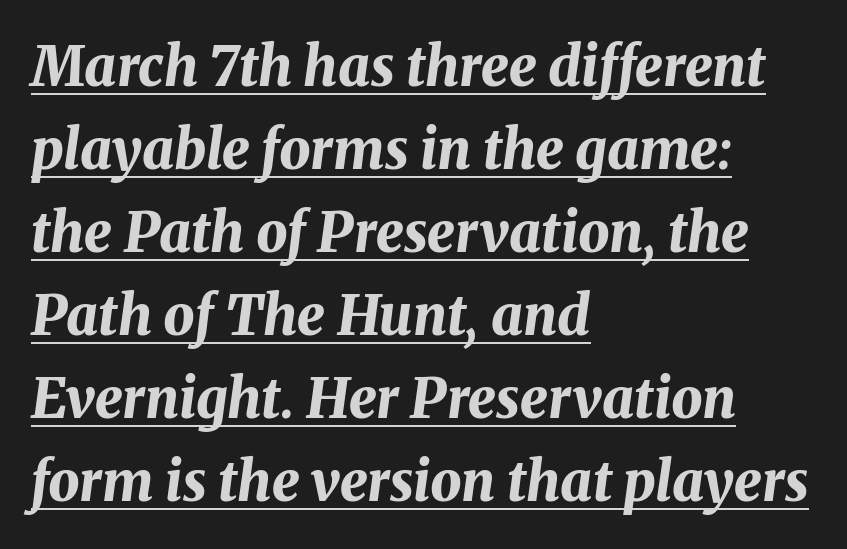
{"italic": "yes", "lean": "right", "slant_degrees": 8, "bold": "yes", "weight": "bold", "width": "normal", "stroke_contrast": "medium", "x_height": "medium", "monospaced": "no", "underline": "yes", "align": "left", "line_spacing": "normal", "line_spacing_ratio": 1.51, "letter_spacing": "normal", "letter_spacing_em": 0.0, "glyph_px": 55}
